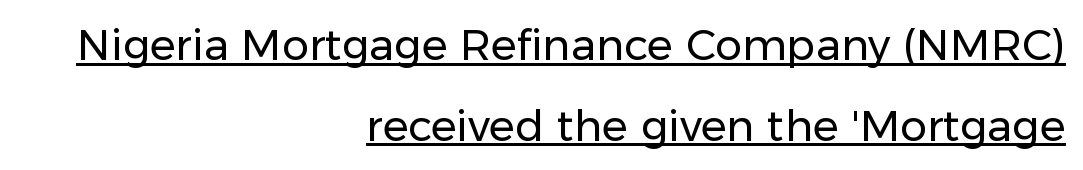
These lines are composed in type without serifs. The lettering holds an erect, upright posture throughout. The cut favours lightness, reaching ordinary text weight at its darkest. The text block is weighted toward the right margin, trailing off unevenly leftward. These lines keep a tight, regular rhythm from letter to letter.
